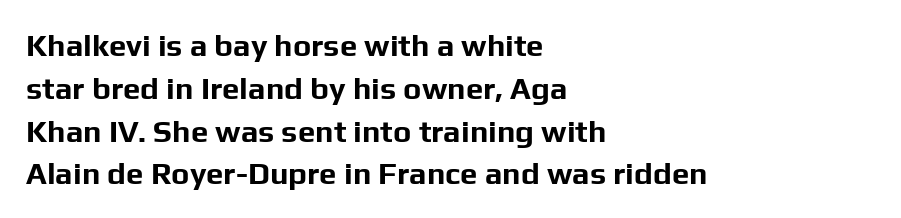
Q: Is the text bold? A: Yes.
Q: Is the text italic (slanted)? A: No, it is upright.
Q: Is the typeface a serif or a sans-serif typeface? A: Sans-serif.
Q: Is the text underlined? A: No.
Q: How is the paragraph aligned? A: Left-aligned.
Q: Is the spacing between letters normal or unusually wide? A: Normal.
Q: Is the spacing between lines tight, normal or loose? A: Normal.
Q: Width (condensed, normal, or wide)? A: Normal.
Q: Stroke contrast? A: Low.
Q: x-height? A: Medium.
Q: Monospaced? A: No.
